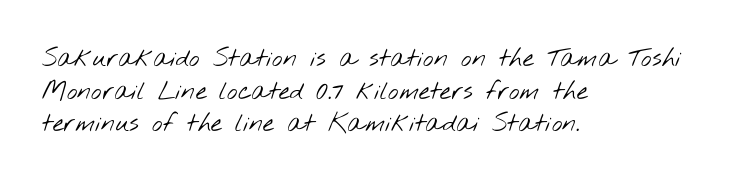
The image shows 25 px text type; set left-aligned, normal line spacing (1.31x), normal letter spacing, not underlined.
